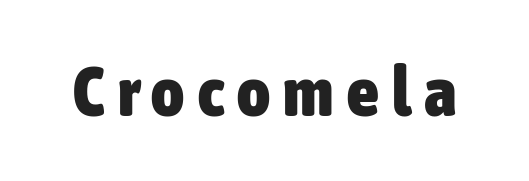
The image shows 70 px heavy, condensed sans-serif type, upright; set not underlined; low stroke contrast and a medium x-height.
